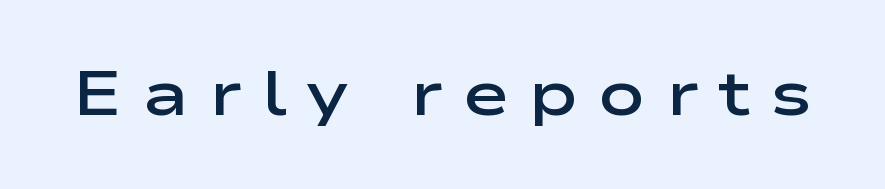
The image shows 63 px semibold, wide sans-serif type, upright; set unusually wide letter spacing (+0.31 em), not underlined; low stroke contrast and a medium x-height.
